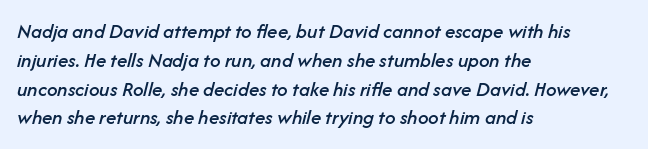
The image shows 21 px text type, italic (leaning right); set left-aligned, normal line spacing (1.37x), normal letter spacing, not underlined.
